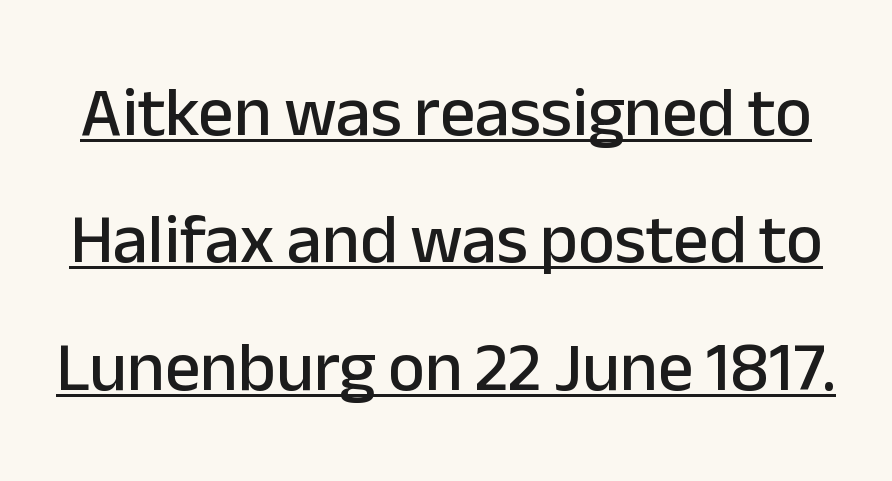
The image shows 70 px sans-serif type, upright; set line spacing 1.82x, normal letter spacing, underlined; low stroke contrast and a medium x-height.
